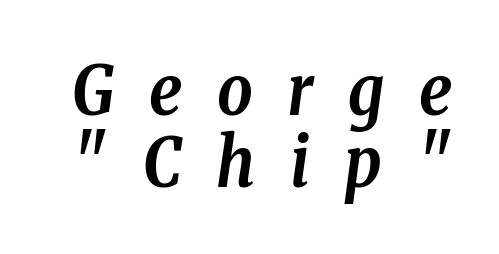
The image shows 69 px semibold, condensed serif type, italic (leaning right); set tight line spacing (1.05x), unusually wide letter spacing (+0.5 em), not underlined; low stroke contrast and a medium x-height.
